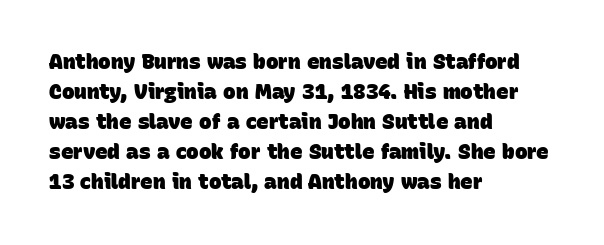
Vertical spacing — default. Strokes here are thick enough to call this a true bold. A typesetter would call this zero additional tracking. The glyphs are unaccompanied by any horizontal stroke below them.
